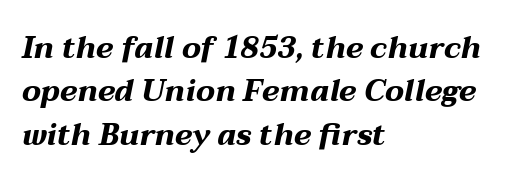
{"italic": "yes", "lean": "right", "slant_degrees": 12, "bold": "yes", "weight": "bold", "width": "wide", "stroke_contrast": "medium", "x_height": "medium", "monospaced": "no", "underline": "no", "align": "left", "line_spacing": "normal", "line_spacing_ratio": 1.45, "letter_spacing": "normal", "letter_spacing_em": 0.0, "glyph_px": 30}
